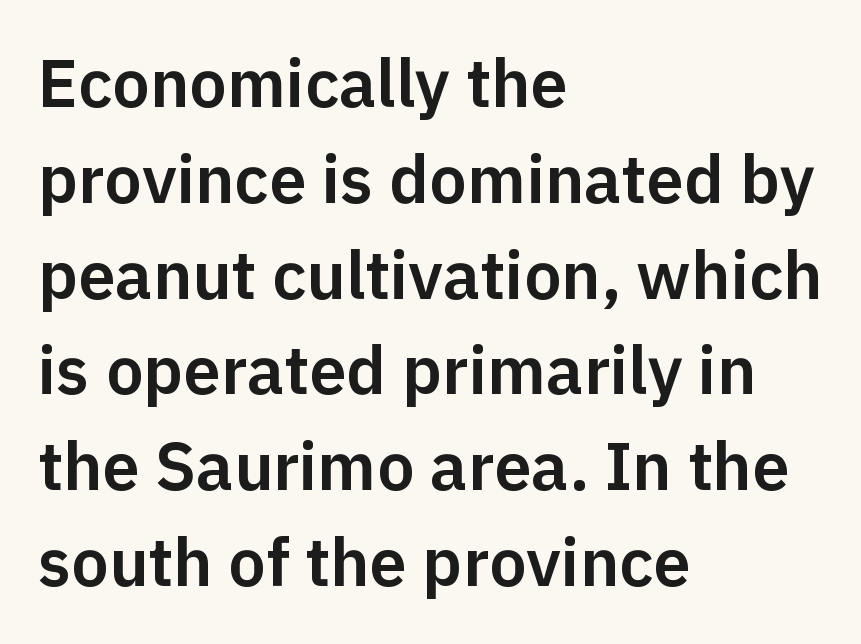
A normal amount of white space separates one row of letters from the next. Descender tails drop into unmarked territory. In terms of posture, this sample is upright. The rendering shows plain stroke endings on the letterforms — a sans-serif design.
